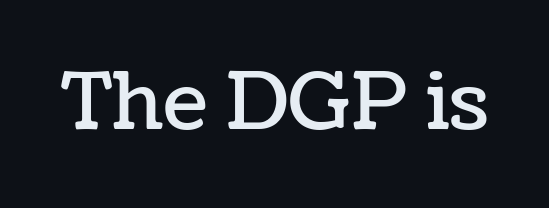
{"italic": "no", "width": "normal", "stroke_contrast": "low", "x_height": "medium", "monospaced": "no", "underline": "no", "letter_spacing": "normal", "letter_spacing_em": 0.0, "glyph_px": 79}
